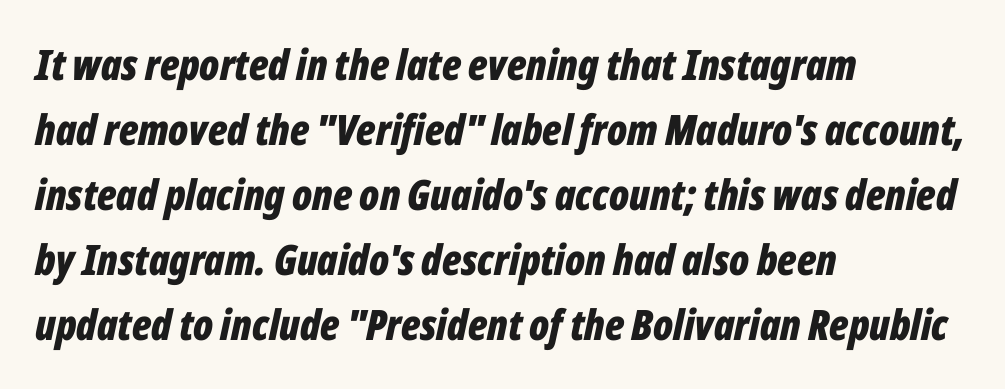
The type is set solid horizontally, with unmodified tracking. Successive baselines arrive at the customary interval. The rendering applies a slant to the glyphs. The strokes are fattened all the way to bold. Anything drawn beneath the words? Only blank space. Reading down the block, your eye returns to a fixed left position each line.
